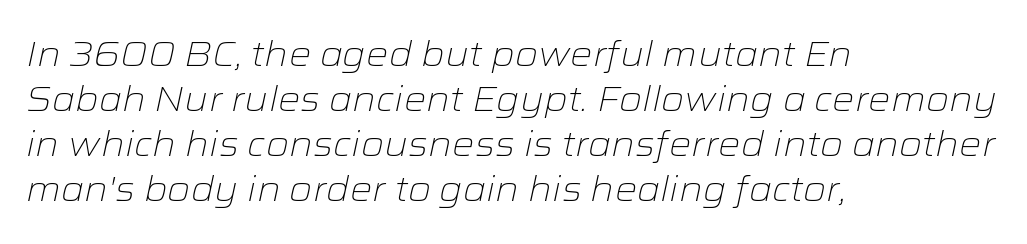
The tracking reads as untouched default to a designer's eye. Line spacing here is normal. Short and long lines alike share a common starting point at left. Designer's note — italics engaged. Is the stroke heavy? The answer is a plain regular-or-lighter. Character widths vary here, with narrow letters taking less room than wide ones.
